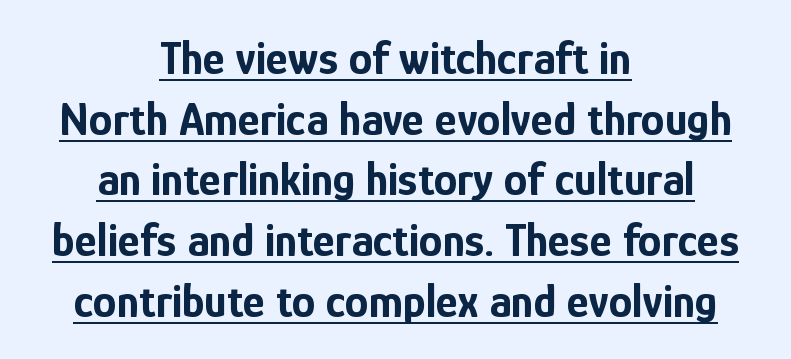
The image shows 47 px bold, condensed sans-serif type, upright; set centered, normal line spacing (1.29x), normal letter spacing, underlined; low stroke contrast and a medium x-height.
